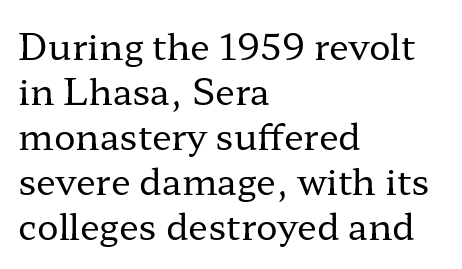
Q: Is the text bold? A: No.
Q: Is the text italic (slanted)? A: No, it is upright.
Q: Is the typeface a serif or a sans-serif typeface? A: Serif.
Q: Is the text underlined? A: No.
Q: How is the paragraph aligned? A: Left-aligned.
Q: Is the spacing between letters normal or unusually wide? A: Normal.
Q: Is the spacing between lines tight, normal or loose? A: Normal.
Q: Width (condensed, normal, or wide)? A: Wide.
Q: Stroke contrast? A: Low.
Q: x-height? A: Medium.
Q: Monospaced? A: No.
